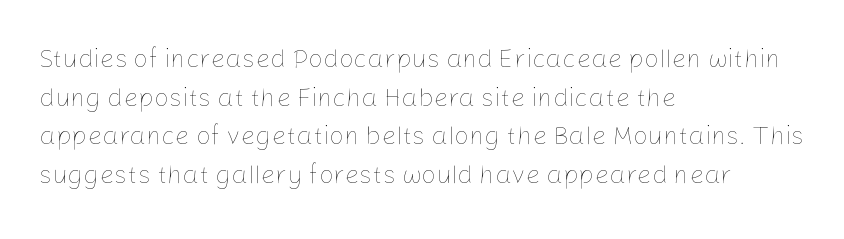
Posture: vertical. The weight tops out at a normal text grade. Words appear dense and cohesive because spacing is normal. If you drew a ruler down the left edge, every line would touch it. Line spacing here is normal. Underline: absent.
